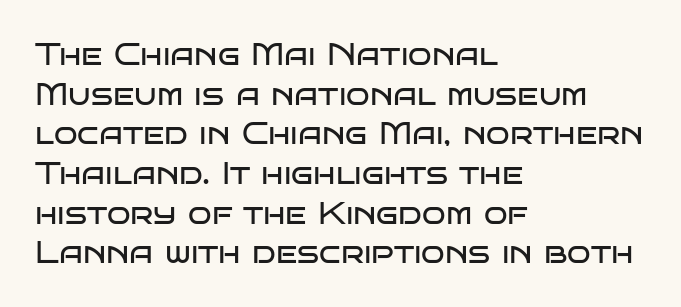
Q: Is the text bold? A: No.
Q: Is the text italic (slanted)? A: No, it is upright.
Q: Is the typeface a serif or a sans-serif typeface? A: Sans-serif.
Q: Is the text underlined? A: No.
Q: How is the paragraph aligned? A: Left-aligned.
Q: Is the spacing between letters normal or unusually wide? A: Normal.
Q: Is the spacing between lines tight, normal or loose? A: Normal.
Q: Width (condensed, normal, or wide)? A: Wide.
Q: Stroke contrast? A: Low.
Q: x-height? A: Large.
Q: Monospaced? A: No.
